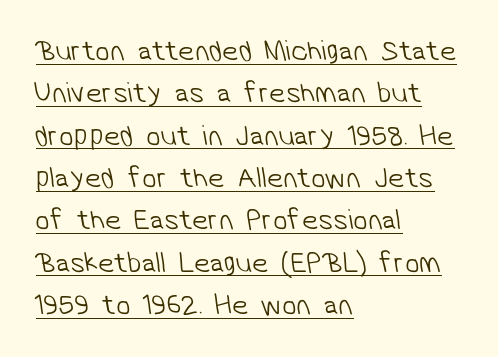
{"serif": "no", "bold": "no", "weight": "light", "width": "normal", "stroke_contrast": "low", "x_height": "medium", "monospaced": "no", "underline": "yes", "align": "left", "line_spacing": "normal", "line_spacing_ratio": 1.46, "letter_spacing": "normal", "letter_spacing_em": 0.0, "glyph_px": 29}
